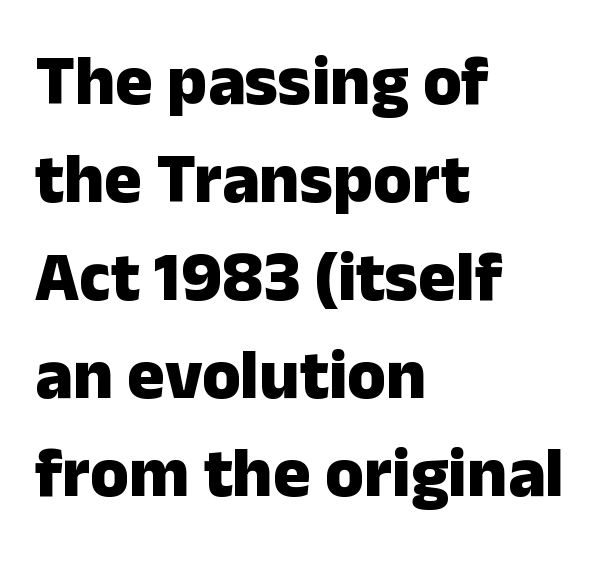
Q: Is the text bold? A: Yes.
Q: Is the text italic (slanted)? A: No, it is upright.
Q: Is the typeface a serif or a sans-serif typeface? A: Sans-serif.
Q: Is the text underlined? A: No.
Q: How is the paragraph aligned? A: Left-aligned.
Q: Is the spacing between letters normal or unusually wide? A: Normal.
Q: Is the spacing between lines tight, normal or loose? A: Normal.
Q: Width (condensed, normal, or wide)? A: Normal.
Q: Stroke contrast? A: Low.
Q: x-height? A: Medium.
Q: Monospaced? A: No.
